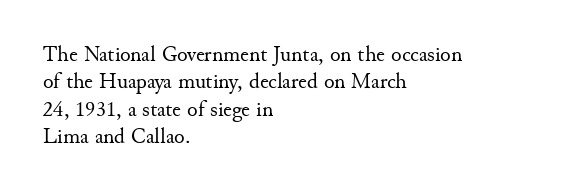
The image shows 22 px text type, upright; set left-aligned, line spacing 1.24x, normal letter spacing, not underlined.
